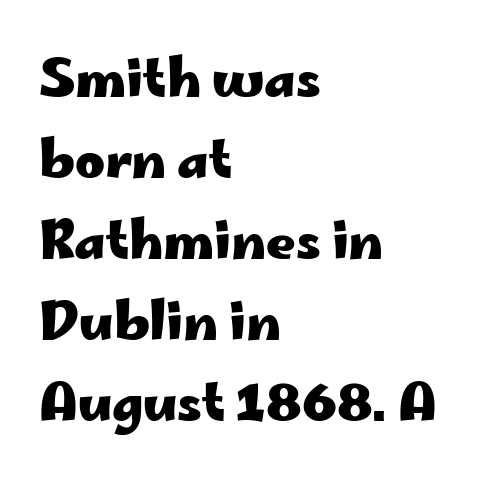
{"serif": "no", "italic": "no", "bold": "yes", "weight": "heavy", "width": "wide", "stroke_contrast": "low", "x_height": "small", "monospaced": "no", "underline": "no", "align": "left", "line_spacing": "normal", "line_spacing_ratio": 1.59, "letter_spacing": "normal", "letter_spacing_em": 0.0, "glyph_px": 51}
